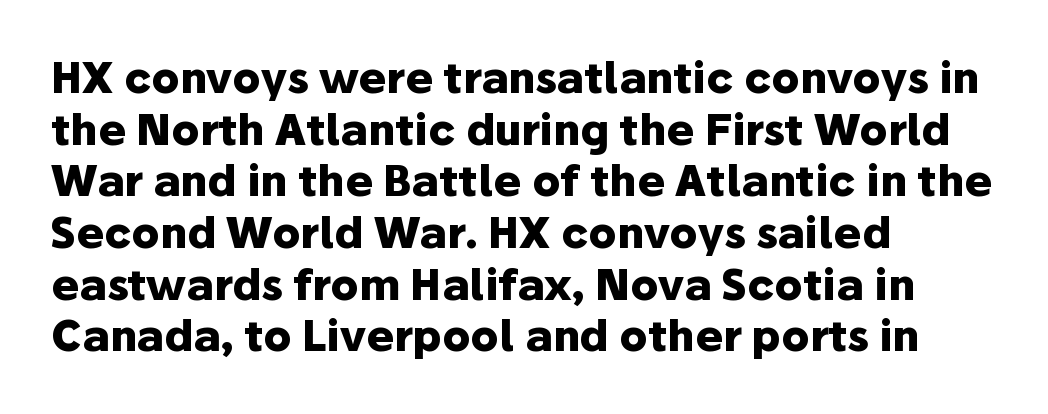
The image shows 42 px heavy sans-serif type, upright; set left-aligned, line spacing 1.23x, normal letter spacing, not underlined; low stroke contrast and a medium x-height.
